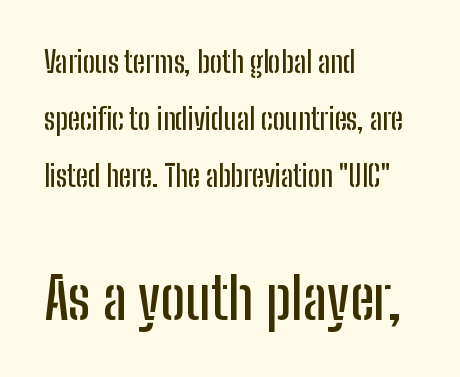
The image shows 58 px condensed sans-serif type, upright; set left-aligned, loose line spacing (1.97x), normal letter spacing, not underlined; the second (bottom) block is 2.0x larger; low stroke contrast and a medium x-height.
